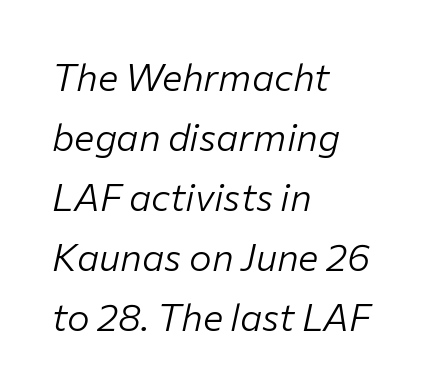
Which margin do the lines hug? The left one — the right edge is uneven. There is no visible air inserted between adjacent glyphs. No extra ink here — the face is not bold. The face used here is proportionally spaced, like ordinary book or web type. The typography opts for an oblique posture over an upright one.
